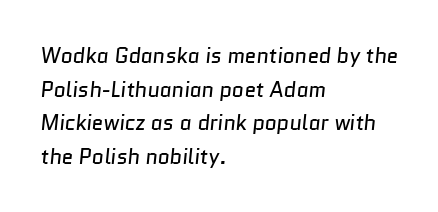
{"bold": "no", "underline": "no", "align": "left", "line_spacing": "normal", "line_spacing_ratio": 1.6, "letter_spacing": "normal", "letter_spacing_em": 0.0, "glyph_px": 21}
